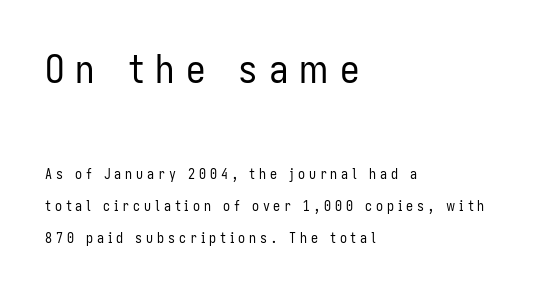
Weight: not bold — regular or lighter. Compared with typical body copy, the letter spacing here is much looser. A typesetter would call this proportional, since set widths differ per character. Does the type have serifs? No, each stem ends abruptly. The earlier block is typeset at a bigger size than the later block. A clean baseline with only descenders dipping below it.
